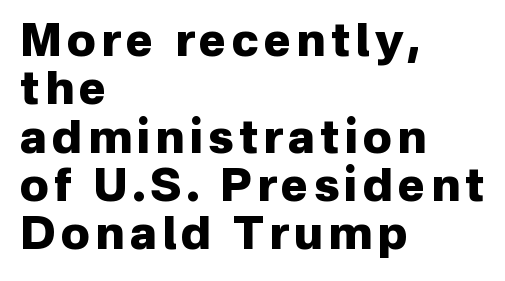
The face used here is proportionally spaced, like ordinary book or web type. Typographically, this falls in the sans-serif category. The lettering holds an erect, upright posture throughout. If you measured baseline to baseline, you'd find a short distance. Each row of text sits above clean, open space. In terms of weight, the rendering is a true, heavy bold.
